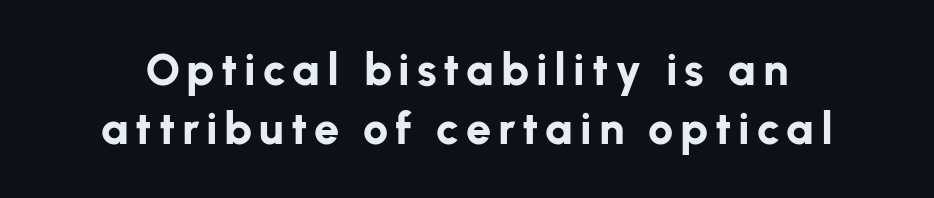
These lines sit exactly where default settings would place them. Unlike a traditional serif, this face leaves its strokes unadorned. The area under the type is left untouched. Each glyph is drawn with heavy, bold strokes.
